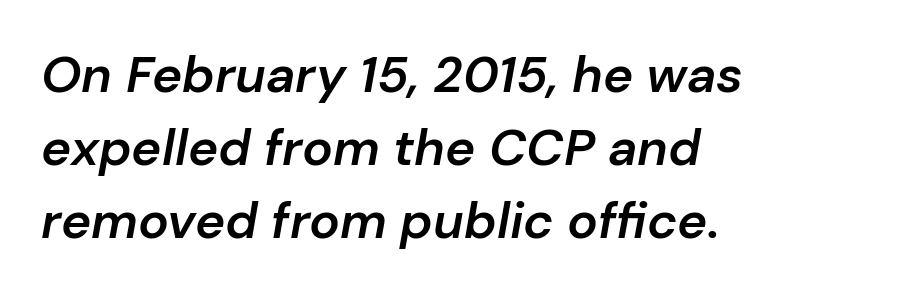
The image shows 51 px semibold type, italic (leaning right); set left-aligned, normal line spacing (1.43x), normal letter spacing, not underlined; low stroke contrast and a medium x-height.
